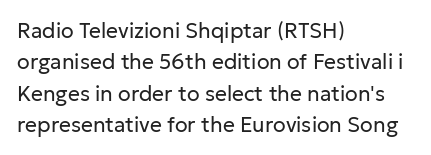
Q: Is the text bold? A: No.
Q: Is the text italic (slanted)? A: No, it is upright.
Q: Is the text underlined? A: No.
Q: How is the paragraph aligned? A: Left-aligned.
Q: Is the spacing between letters normal or unusually wide? A: Normal.
Q: Is the spacing between lines tight, normal or loose? A: Normal.
